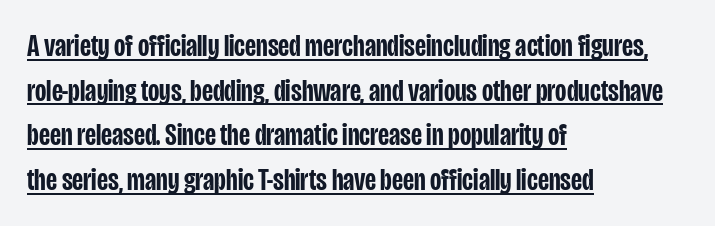
Looks like someone drew a line under every word here. Reading down the block, your eye returns to a fixed left position each line. These words are printed semibold, heavier than regular yet not bold. This sample uses a sans-serif face.
